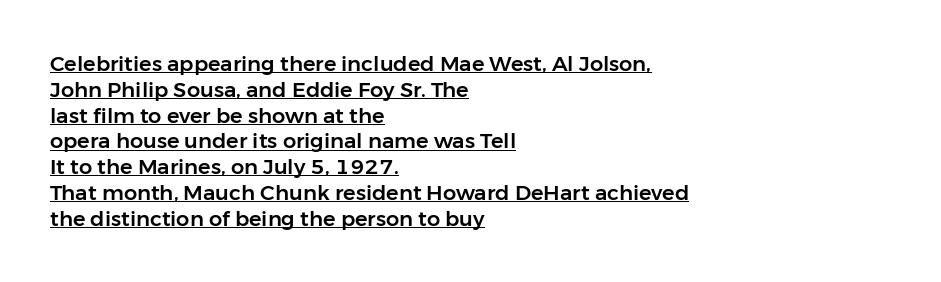
{"italic": "no", "underline": "yes", "align": "left", "line_spacing_ratio": 1.23, "letter_spacing": "normal", "letter_spacing_em": 0.0, "glyph_px": 21}
